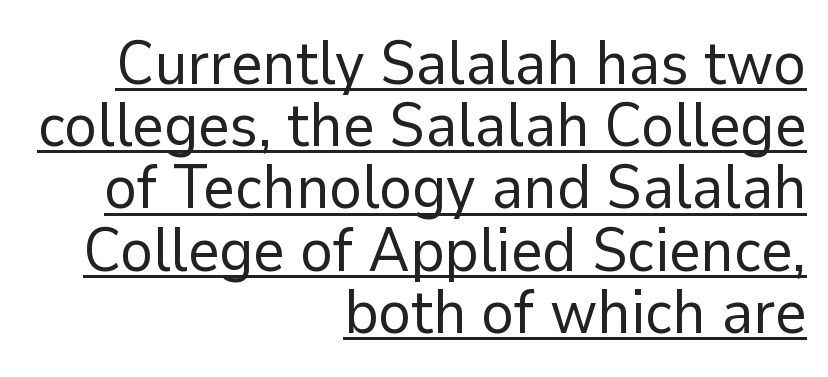
Looks like regular typesetting: each glyph gets only the width it needs. Decoration check: the copy is underlined. Posture: upright roman. The passage is arranged like a letterhead date or caption credit — flush right.
